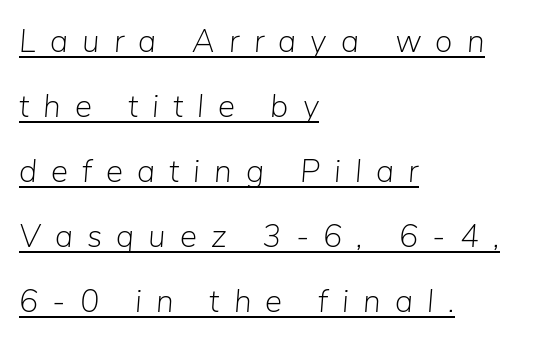
{"italic": "yes", "lean": "right", "slant_degrees": 5, "bold": "no", "weight": "light", "width": "normal", "stroke_contrast": "low", "x_height": "medium", "monospaced": "no", "underline": "yes", "align": "left", "line_spacing": "loose", "line_spacing_ratio": 2.03, "letter_spacing": "wide", "letter_spacing_em": 0.44, "glyph_px": 32}
